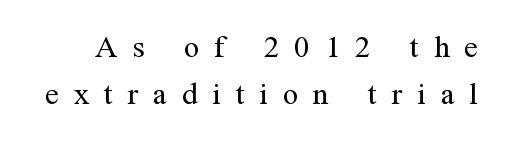
Q: Is the text bold? A: No.
Q: Is the text italic (slanted)? A: No, it is upright.
Q: Is the typeface a serif or a sans-serif typeface? A: Serif.
Q: Is the text underlined? A: No.
Q: Is the spacing between letters normal or unusually wide? A: Unusually wide.
Q: Is the spacing between lines tight, normal or loose? A: Normal.
Q: Width (condensed, normal, or wide)? A: Normal.
Q: Stroke contrast? A: Medium.
Q: x-height? A: Medium.
Q: Monospaced? A: No.
